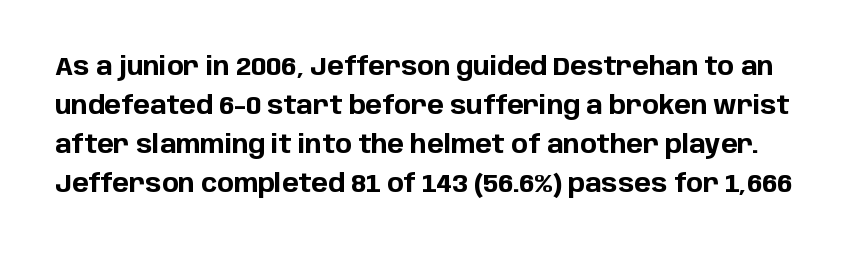
The image shows 25 px bold type, upright; set normal line spacing (1.56x), normal letter spacing, not underlined.
